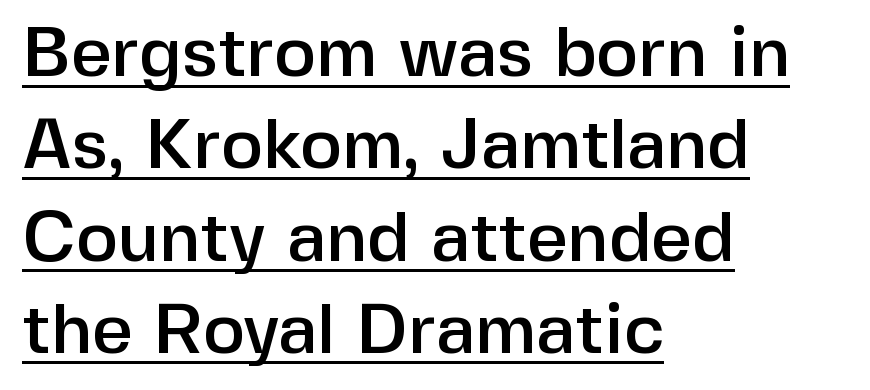
Q: Is the text italic (slanted)? A: No, it is upright.
Q: Is the typeface a serif or a sans-serif typeface? A: Sans-serif.
Q: Is the text underlined? A: Yes.
Q: How is the paragraph aligned? A: Left-aligned.
Q: Is the spacing between letters normal or unusually wide? A: Normal.
Q: Is the spacing between lines tight, normal or loose? A: Normal.
Q: Width (condensed, normal, or wide)? A: Normal.
Q: Stroke contrast? A: Low.
Q: x-height? A: Medium.
Q: Monospaced? A: No.
